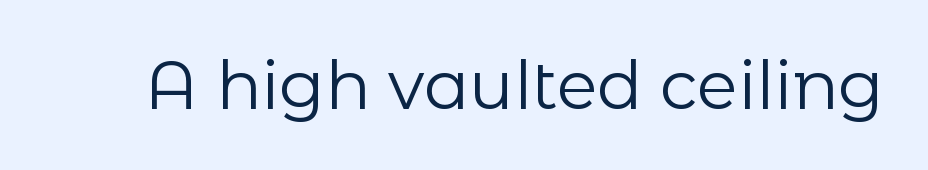
Q: Is the text bold? A: No.
Q: Is the text italic (slanted)? A: No, it is upright.
Q: Is the typeface a serif or a sans-serif typeface? A: Sans-serif.
Q: Is the text underlined? A: No.
Q: Is the spacing between letters normal or unusually wide? A: Normal.
Q: Width (condensed, normal, or wide)? A: Normal.
Q: Stroke contrast? A: Low.
Q: x-height? A: Medium.
Q: Monospaced? A: No.
